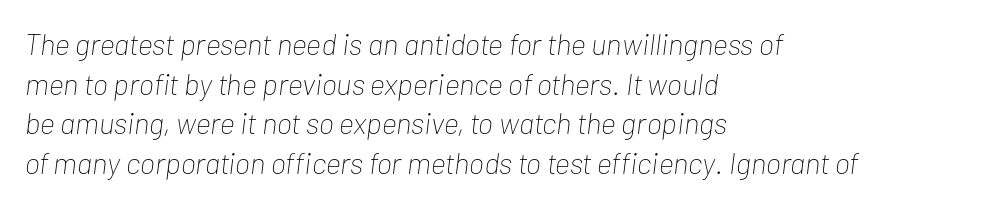
Q: Is the text bold? A: No.
Q: Is the text italic (slanted)? A: Yes, it leans right by about 7 degrees.
Q: Is the text underlined? A: No.
Q: How is the paragraph aligned? A: Left-aligned.
Q: Is the spacing between letters normal or unusually wide? A: Normal.
Q: Is the spacing between lines tight, normal or loose? A: Normal.
Q: Width (condensed, normal, or wide)? A: Condensed.
Q: Stroke contrast? A: Low.
Q: x-height? A: Medium.
Q: Monospaced? A: No.
